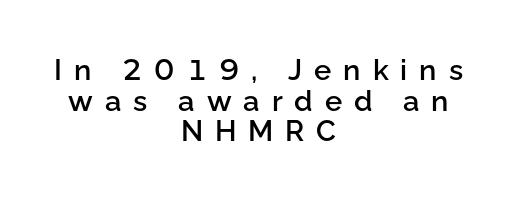
{"serif": "no", "italic": "no", "bold": "semi", "weight": "semibold", "width": "normal", "stroke_contrast": "low", "x_height": "medium", "monospaced": "no", "underline": "no", "align": "center", "line_spacing": "tight", "line_spacing_ratio": 1.06, "letter_spacing": "wide", "letter_spacing_em": 0.41, "glyph_px": 29}
